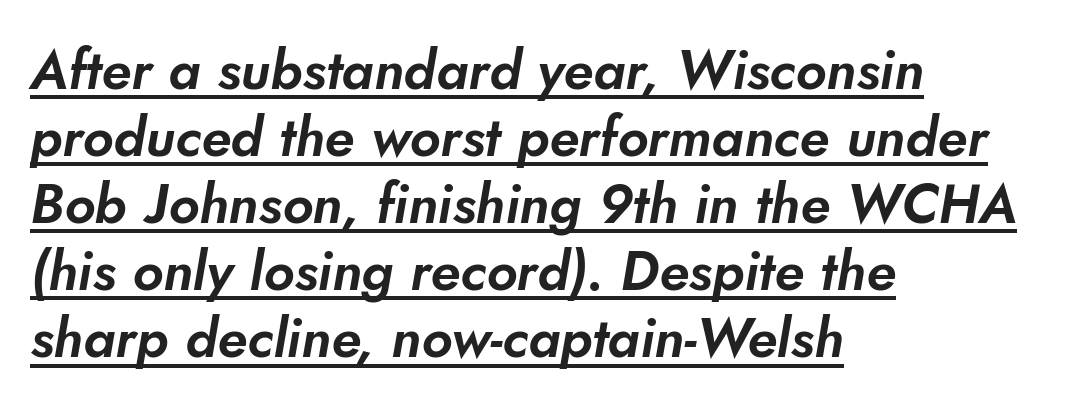
Q: Is the typeface a serif or a sans-serif typeface? A: Sans-serif.
Q: Is the text underlined? A: Yes.
Q: How is the paragraph aligned? A: Left-aligned.
Q: Is the spacing between letters normal or unusually wide? A: Normal.
Q: Width (condensed, normal, or wide)? A: Normal.
Q: Stroke contrast? A: Low.
Q: x-height? A: Small.
Q: Monospaced? A: No.
